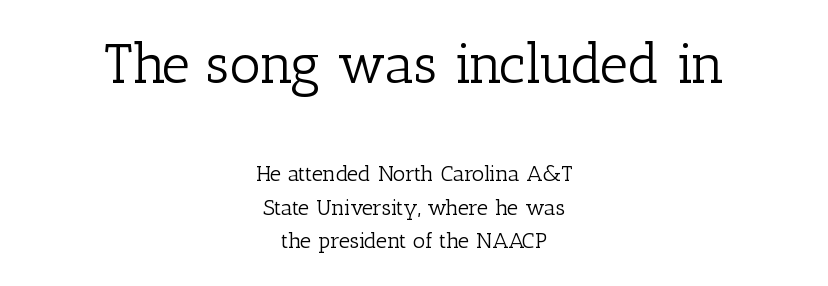
The foot of each line stays bare and open. Here the glyphs are tracked normally, forming tight word shapes. The passage shown begins with its larger block and ends with its smaller one. You can tell from the footed stems that serif type was used. Italic: no, the glyphs are upright roman. A student would call this center alignment; a typographer would say set centered.
